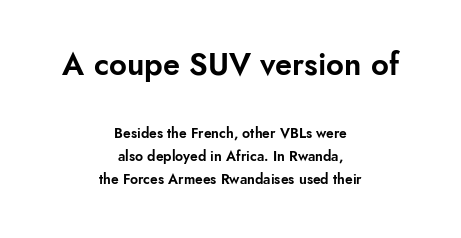
Clear beneath every line of the passage. The face used here is rendered with its standard letterfit. The whitespace from short lines is split evenly between both sides. Regular leading. The passage shown is typed in a proportional face where columns would drift. Size contrast runs from large at the top to small at the bottom.
